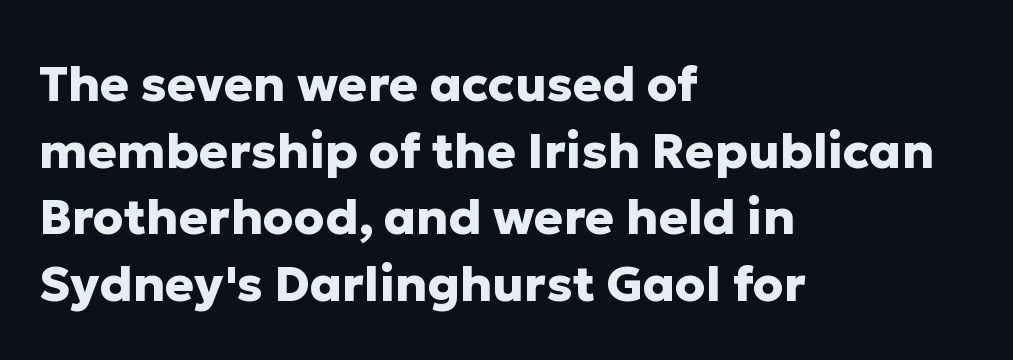
{"serif": "no", "italic": "no", "bold": "yes", "weight": "heavy", "width": "normal", "stroke_contrast": "low", "x_height": "medium", "monospaced": "no", "underline": "no", "align": "left", "line_spacing": "normal", "line_spacing_ratio": 1.36, "letter_spacing": "normal", "letter_spacing_em": 0.0, "glyph_px": 49}
